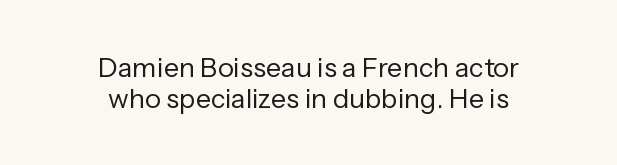
The image shows 27 px text type, upright; set centered, tight line spacing (1.14x), normal letter spacing, not underlined.
